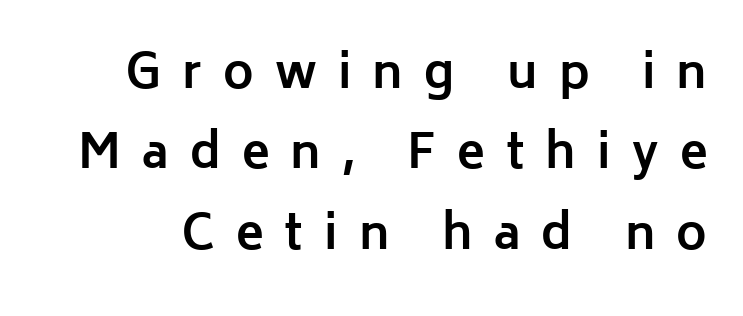
Q: Is the text bold? A: Yes.
Q: Is the text italic (slanted)? A: No, it is upright.
Q: Is the typeface a serif or a sans-serif typeface? A: Sans-serif.
Q: Is the text underlined? A: No.
Q: Is the spacing between letters normal or unusually wide? A: Unusually wide.
Q: Width (condensed, normal, or wide)? A: Normal.
Q: Stroke contrast? A: Low.
Q: x-height? A: Medium.
Q: Monospaced? A: No.
